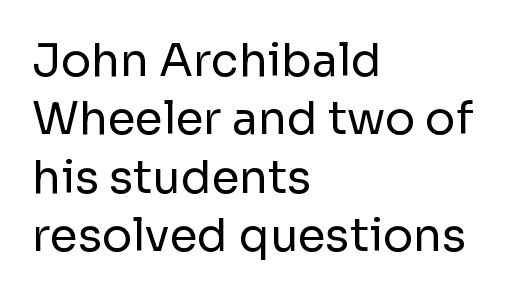
The image shows 45 px regular-weight sans-serif type, upright; set left-aligned, normal line spacing (1.3x), normal letter spacing, not underlined; low stroke contrast and a medium x-height.
